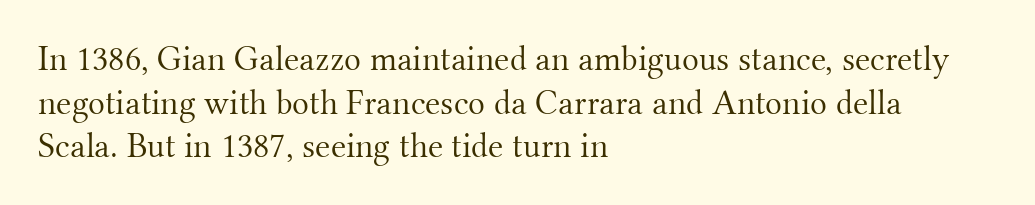
This is roman type, the default non-slanted kind. Compared with a centered layout, this one pins lines to the left instead. Serif or sans? Serif — the stroke terminals have little feet. This sample uses plain, unmodified letter spacing. Varying glyph widths throughout — classic text-font behaviour.
